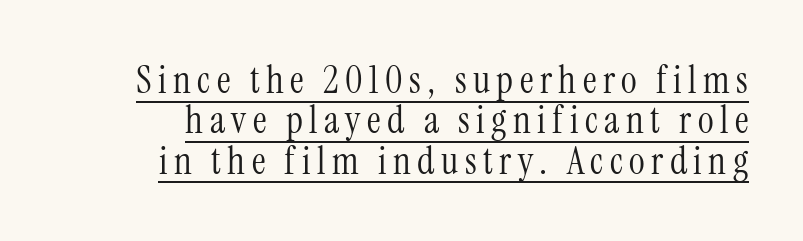
The image shows 38 px light, condensed serif type, upright; set tight line spacing (1.06x), underlined; medium stroke contrast and a medium x-height.
